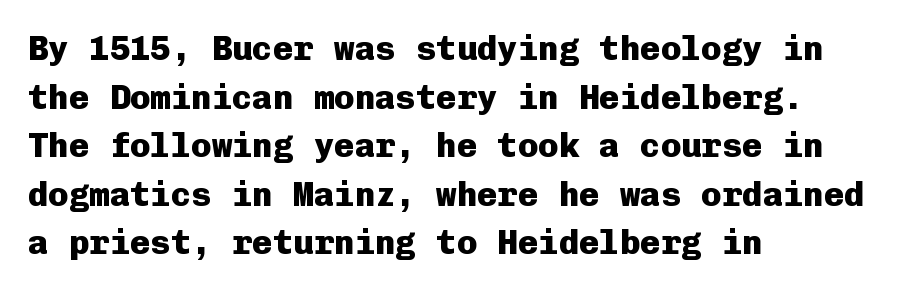
{"serif": "no", "italic": "no", "bold": "yes", "weight": "heavy", "width": "normal", "stroke_contrast": "low", "x_height": "medium", "monospaced": "yes", "underline": "no", "align": "left", "line_spacing": "normal", "line_spacing_ratio": 1.43, "letter_spacing": "normal", "letter_spacing_em": 0.0, "glyph_px": 34}
